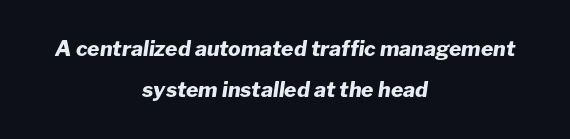
{"italic": "yes", "lean": "right", "slant_degrees": 8, "bold": "yes", "underline": "no", "align": "center", "line_spacing": "loose", "line_spacing_ratio": 1.96, "letter_spacing": "normal", "letter_spacing_em": 0.0, "glyph_px": 21}
